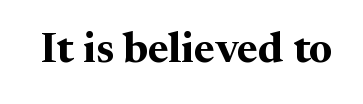
Are there feet on the stems? There are — it's a serif. The passage shown has conventional tracking throughout. The strip under each line holds only bare page. You could not count columns in this text — the font is proportionally spaced. How heavy is the stroke? Heavy — this is a bold. Ordinary non-slanted type is in use.
